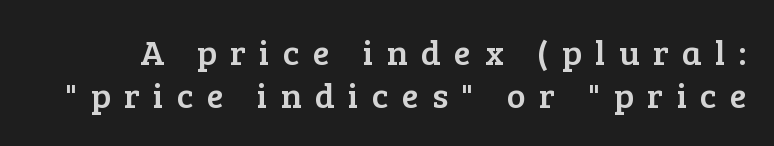
Stroke terminals: seriffed. Do the letters lean? They stand straight. The baseline area is clear. A typesetter would call this proportional, since set widths differ per character. Each word looks stretched out because of the extra space between its letters.
